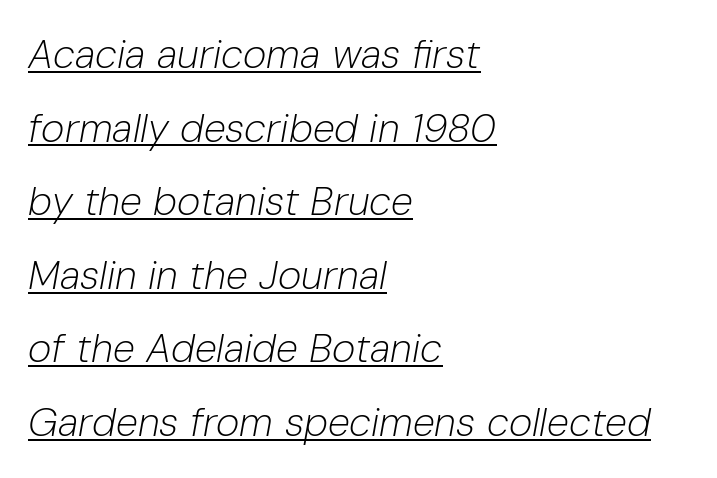
Think of a printed novel: that variable character pitch is what you see here. Line starts are locked; line ends wander. Nobody touched the tracking dial on this one. Caption: face not bold, strokes unweighted.
